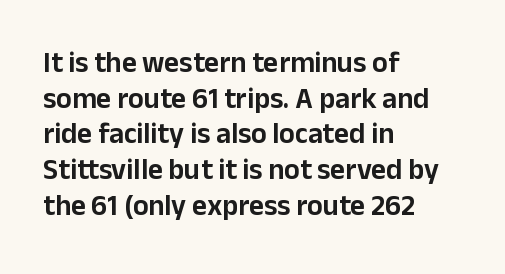
{"serif": "no", "italic": "no", "width": "normal", "stroke_contrast": "low", "x_height": "medium", "monospaced": "no", "underline": "no", "align": "left", "line_spacing_ratio": 1.23, "letter_spacing": "normal", "letter_spacing_em": 0.0, "glyph_px": 29}
